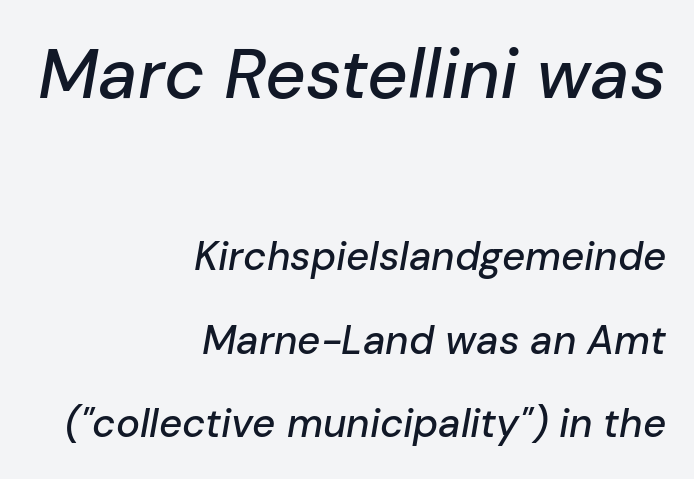
Q: Is the text italic (slanted)? A: Yes, it leans right by about 10 degrees.
Q: Is the text underlined? A: No.
Q: How is the paragraph aligned? A: Right-aligned.
Q: Is the spacing between letters normal or unusually wide? A: Normal.
Q: Is the spacing between lines tight, normal or loose? A: Loose.
Q: Which block of text is set in a larger size, the first (top) or the second (bottom)? A: The first (top) one.
Q: Width (condensed, normal, or wide)? A: Normal.
Q: Stroke contrast? A: Low.
Q: x-height? A: Medium.
Q: Monospaced? A: No.
